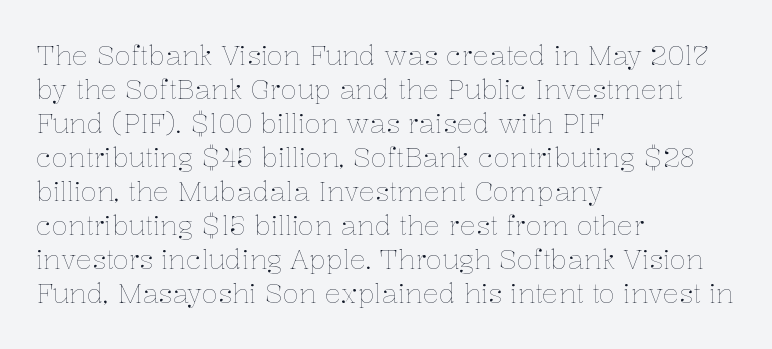
The image shows 27 px text type, upright; set left-aligned, normal line spacing (1.26x), normal letter spacing, not underlined.
